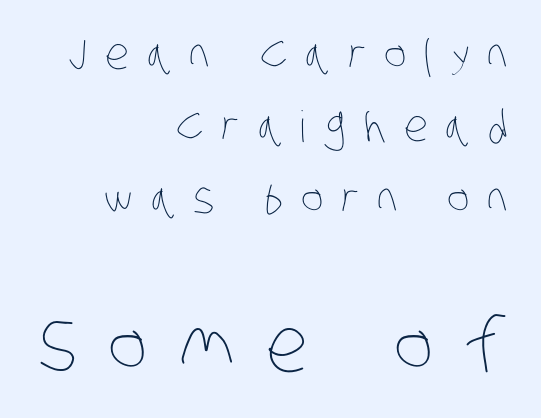
{"bold": "no", "weight": "thin", "width": "condensed", "stroke_contrast": "low", "x_height": "large", "monospaced": "no", "underline": "no", "align": "right", "line_spacing": "normal", "line_spacing_ratio": 1.68, "letter_spacing": "wide", "letter_spacing_em": 0.42, "larger_block": "second", "size_ratio": 1.74, "glyph_px": 75}
